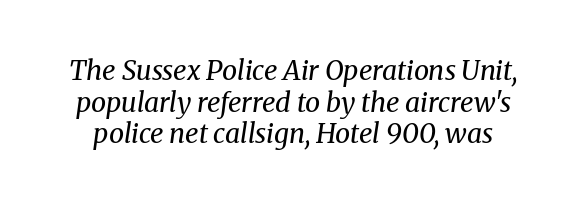
{"italic": "yes", "lean": "right", "slant_degrees": 8, "bold": "no", "underline": "no", "line_spacing_ratio": 1.17, "letter_spacing": "normal", "letter_spacing_em": 0.0, "glyph_px": 27}
